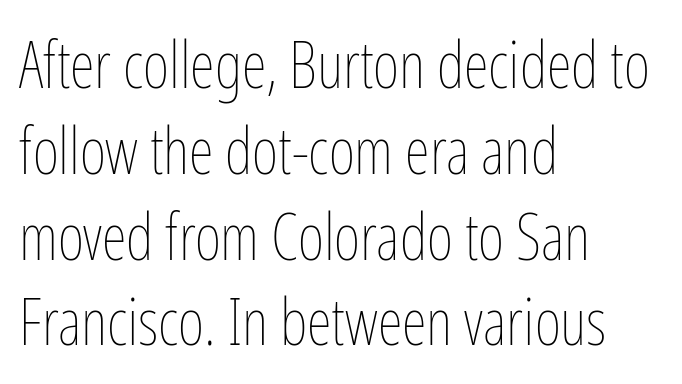
Here the designer chose a conventional face with non-uniform glyph widths. The ragged edge is on the right, which tells us the setting is flush left. Quick note: not italic, upright. Descenders hang freely into open space. Line spacing here is normal. The letterforms sit at book weight or below.
